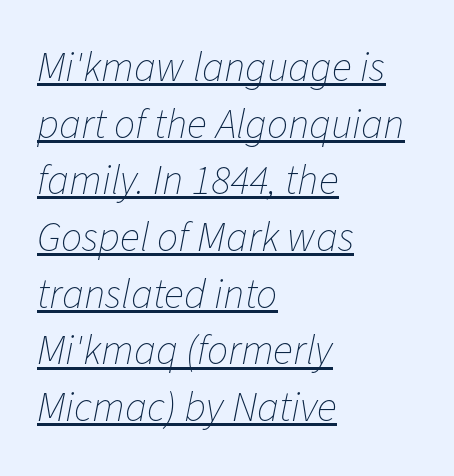
The image shows 42 px thin type, italic (leaning right); set left-aligned, normal line spacing (1.35x), normal letter spacing, underlined; low stroke contrast and a medium x-height.
